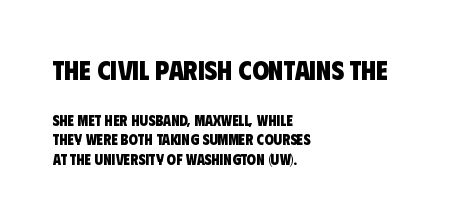
Q: Is the text bold? A: Yes.
Q: Is the text underlined? A: No.
Q: How is the paragraph aligned? A: Left-aligned.
Q: Is the spacing between letters normal or unusually wide? A: Normal.
Q: Is the spacing between lines tight, normal or loose? A: Normal.
Q: Which block of text is set in a larger size, the first (top) or the second (bottom)? A: The first (top) one.
